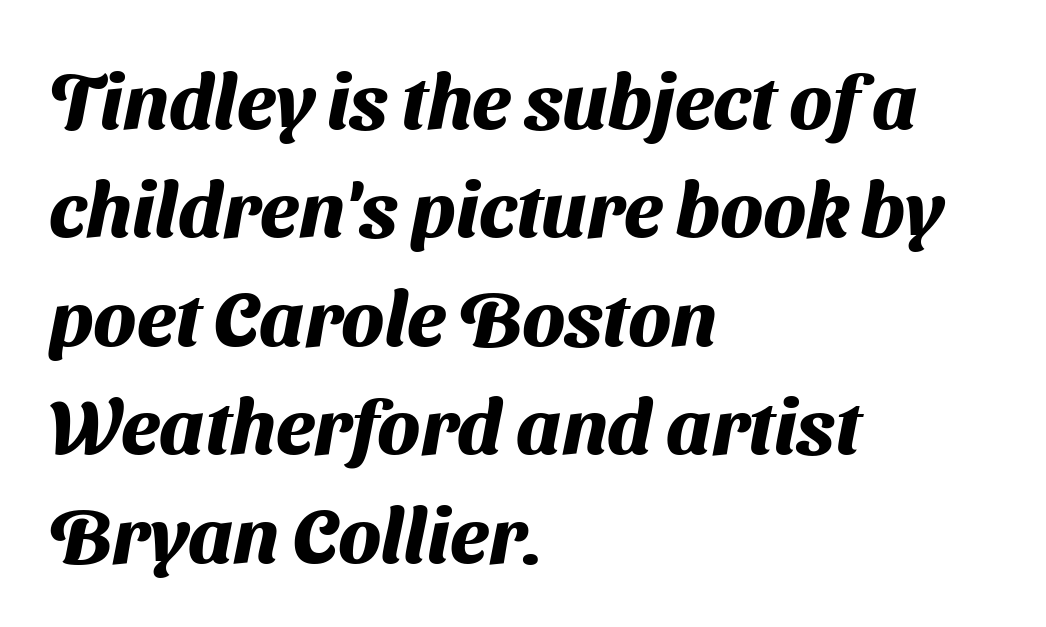
Q: Is the text bold? A: Yes.
Q: Is the typeface a serif or a sans-serif typeface? A: Sans-serif.
Q: Is the text underlined? A: No.
Q: How is the paragraph aligned? A: Left-aligned.
Q: Is the spacing between letters normal or unusually wide? A: Normal.
Q: Is the spacing between lines tight, normal or loose? A: Normal.
Q: Width (condensed, normal, or wide)? A: Normal.
Q: Stroke contrast? A: Medium.
Q: x-height? A: Medium.
Q: Monospaced? A: No.
